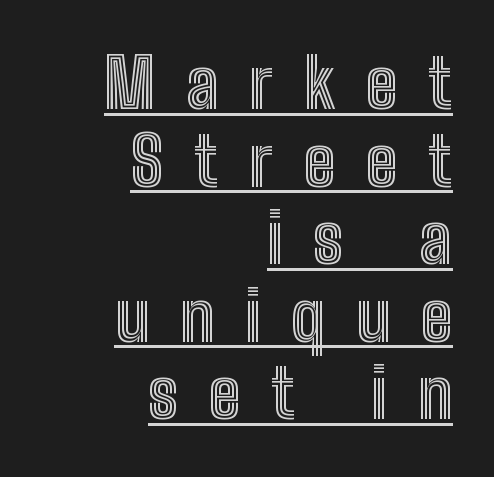
{"italic": "no", "width": "condensed", "x_height": "medium", "monospaced": "no", "underline": "yes", "align": "right", "line_spacing": "tight", "line_spacing_ratio": 1.14, "letter_spacing": "wide", "letter_spacing_em": 0.45, "glyph_px": 68}
